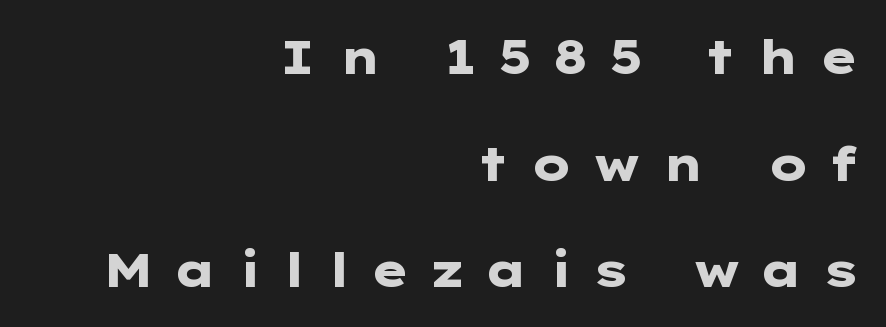
Nope, no serifs anywhere on these letters. Typeset ragged left — the right edge is the straight one. I'd describe the lettering as bold — thick and assertive. Any mark beneath the type? The region is blank. Vertical strokes here are truly vertical. How would I describe the line gaps? Wide and relaxed.
